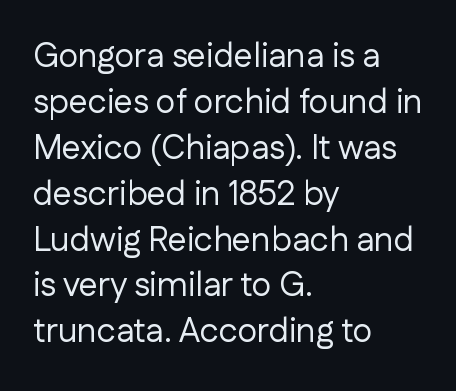
Q: Is the text bold? A: No.
Q: Is the text italic (slanted)? A: No, it is upright.
Q: Is the typeface a serif or a sans-serif typeface? A: Sans-serif.
Q: Is the text underlined? A: No.
Q: How is the paragraph aligned? A: Left-aligned.
Q: Is the spacing between letters normal or unusually wide? A: Normal.
Q: Is the spacing between lines tight, normal or loose? A: Normal.
Q: Width (condensed, normal, or wide)? A: Normal.
Q: Stroke contrast? A: Low.
Q: x-height? A: Medium.
Q: Monospaced? A: No.
